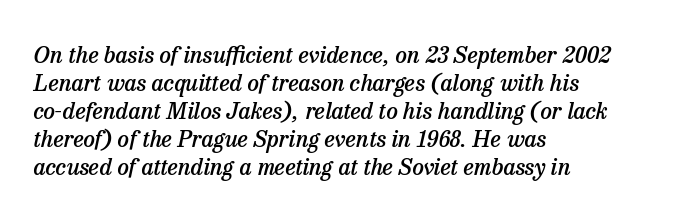
{"italic": "yes", "lean": "right", "slant_degrees": 13, "bold": "semi", "underline": "no", "align": "left", "line_spacing_ratio": 1.22, "letter_spacing": "normal", "letter_spacing_em": 0.0, "glyph_px": 23}
